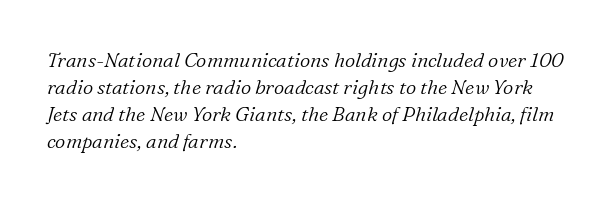
Q: Is the text bold? A: No.
Q: Is the text italic (slanted)? A: Yes, it leans right by about 16 degrees.
Q: Is the text underlined? A: No.
Q: How is the paragraph aligned? A: Left-aligned.
Q: Is the spacing between letters normal or unusually wide? A: Normal.
Q: Is the spacing between lines tight, normal or loose? A: Normal.
